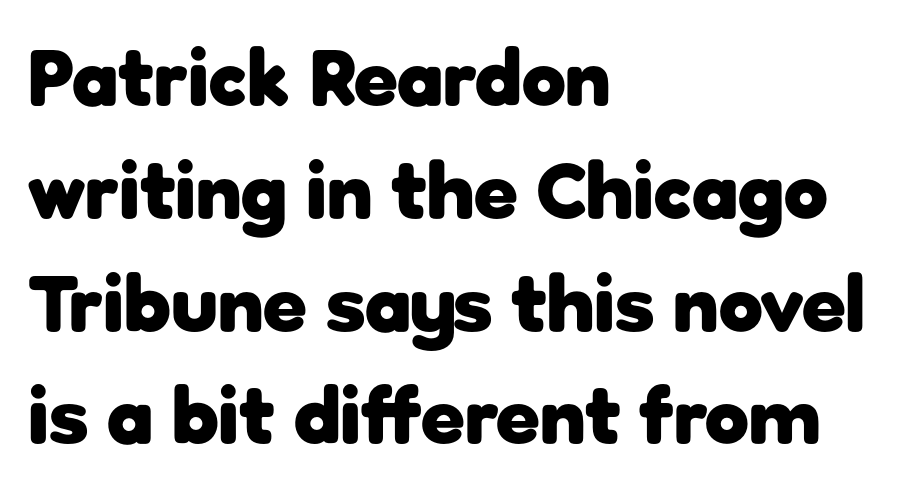
{"serif": "no", "italic": "no", "bold": "yes", "weight": "heavy", "width": "normal", "stroke_contrast": "low", "x_height": "medium", "monospaced": "no", "underline": "no", "align": "left", "line_spacing": "normal", "line_spacing_ratio": 1.41, "letter_spacing": "normal", "letter_spacing_em": 0.0, "glyph_px": 80}
